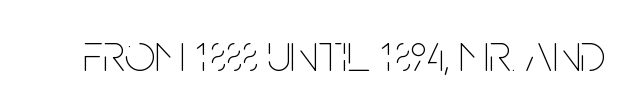
{"italic": "no", "bold": "no", "weight": "thin", "width": "condensed", "stroke_contrast": "low", "x_height": "large", "monospaced": "no", "underline": "no", "letter_spacing": "normal", "letter_spacing_em": 0.0, "glyph_px": 54}
